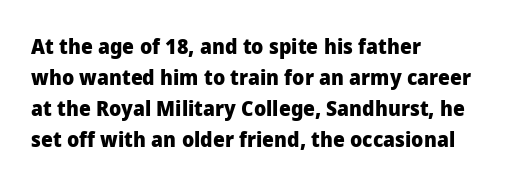
Q: Is the text bold? A: Yes.
Q: Is the text italic (slanted)? A: No, it is upright.
Q: Is the text underlined? A: No.
Q: How is the paragraph aligned? A: Left-aligned.
Q: Is the spacing between letters normal or unusually wide? A: Normal.
Q: Is the spacing between lines tight, normal or loose? A: Normal.
